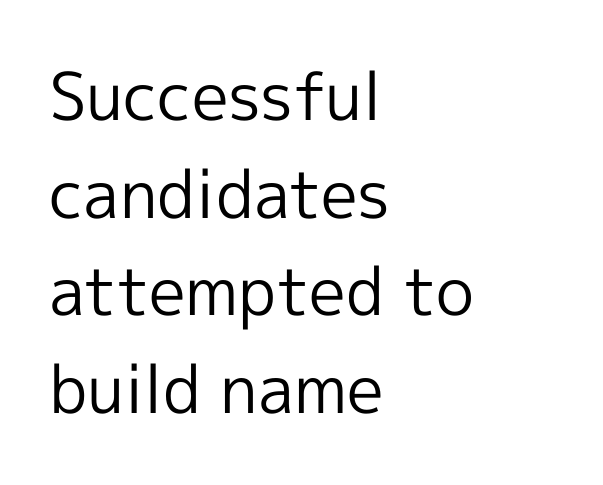
Caption: standard tracking, unaltered. This sample has the flowing, uneven cadence of proportional lettering. Does the copy run flush right? No — it runs flush left. What's the leading like? Ordinary, nothing unusual. Stroke thickness stays within the range of a standard reading face or lighter. No feet cap the strokes, marking this as sans-serif type.
